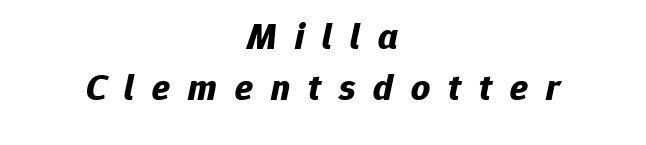
The image shows 37 px bold type, italic (leaning right); set centered, normal line spacing (1.39x), unusually wide letter spacing (+0.49 em), not underlined; low stroke contrast and a medium x-height.
